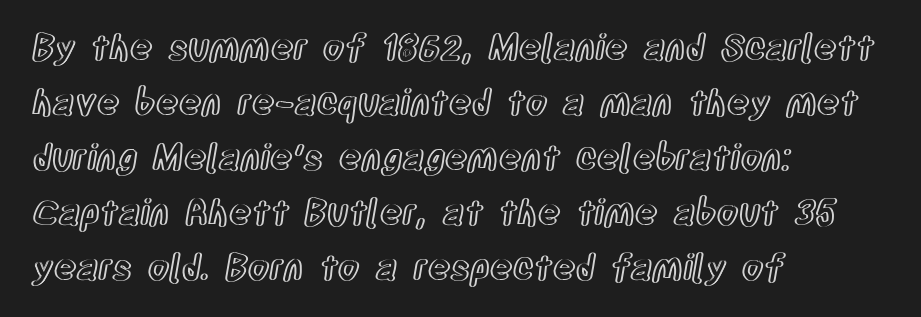
Q: Is the text italic (slanted)? A: Yes.
Q: Is the text underlined? A: No.
Q: How is the paragraph aligned? A: Left-aligned.
Q: Is the spacing between letters normal or unusually wide? A: Normal.
Q: Is the spacing between lines tight, normal or loose? A: Normal.
Q: Width (condensed, normal, or wide)? A: Condensed.
Q: x-height? A: Large.
Q: Monospaced? A: No.
